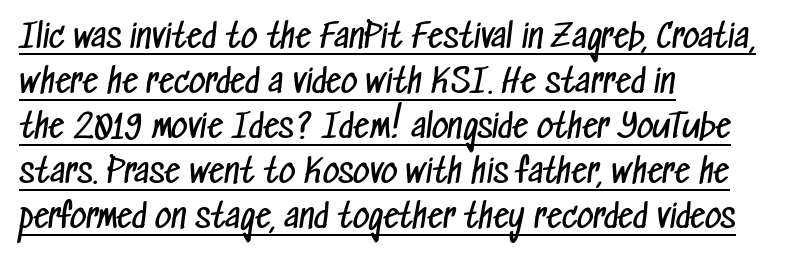
Successive baselines arrive at the customary interval. Check the space under the baseline: a stroke is drawn there. Short and long lines alike share a common starting point at left. These glyphs show unthickened strokes, regular width or finer. Think of a printed novel: that variable character pitch is what you see here.
